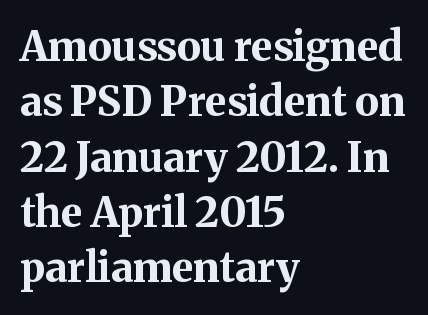
Q: Is the text bold? A: Yes.
Q: Is the text italic (slanted)? A: No, it is upright.
Q: Is the typeface a serif or a sans-serif typeface? A: Serif.
Q: Is the text underlined? A: No.
Q: How is the paragraph aligned? A: Left-aligned.
Q: Is the spacing between letters normal or unusually wide? A: Normal.
Q: Is the spacing between lines tight, normal or loose? A: Normal.
Q: Width (condensed, normal, or wide)? A: Normal.
Q: Stroke contrast? A: Medium.
Q: x-height? A: Medium.
Q: Monospaced? A: No.
